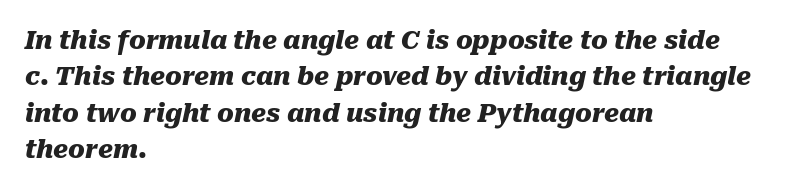
Characters follow at the spacing the type designer built in. On the weight axis this lands at bold, roughly 700. Only glyphs here, with clear space below each row. Rows of type keep a routine distance in the vertical direction. The text carries the slant typical of an italic or oblique font. The text block is weighted toward the left margin, trailing off unevenly rightward.
